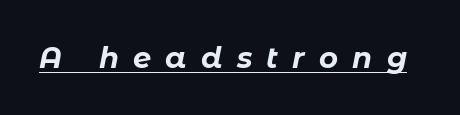
The image shows 29 px bold type, italic (leaning right); set unusually wide letter spacing (+0.49 em), underlined; low stroke contrast and a medium x-height.
